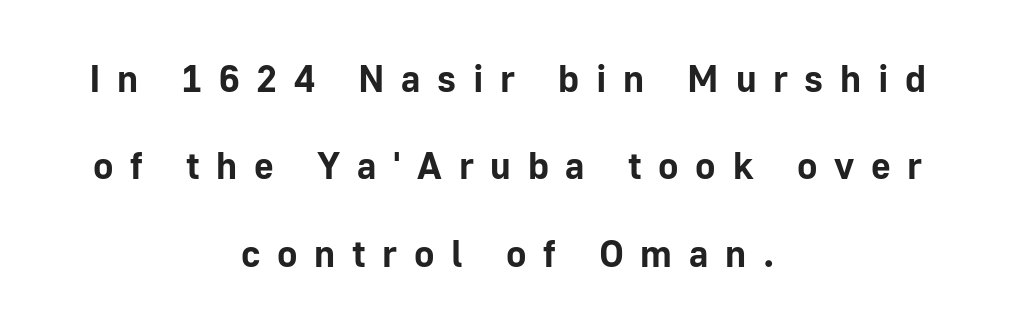
{"serif": "no", "italic": "no", "bold": "yes", "weight": "bold", "width": "normal", "stroke_contrast": "low", "x_height": "medium", "monospaced": "no", "underline": "no", "align": "center", "line_spacing": "loose", "line_spacing_ratio": 2.3, "letter_spacing": "wide", "letter_spacing_em": 0.44, "glyph_px": 38}
